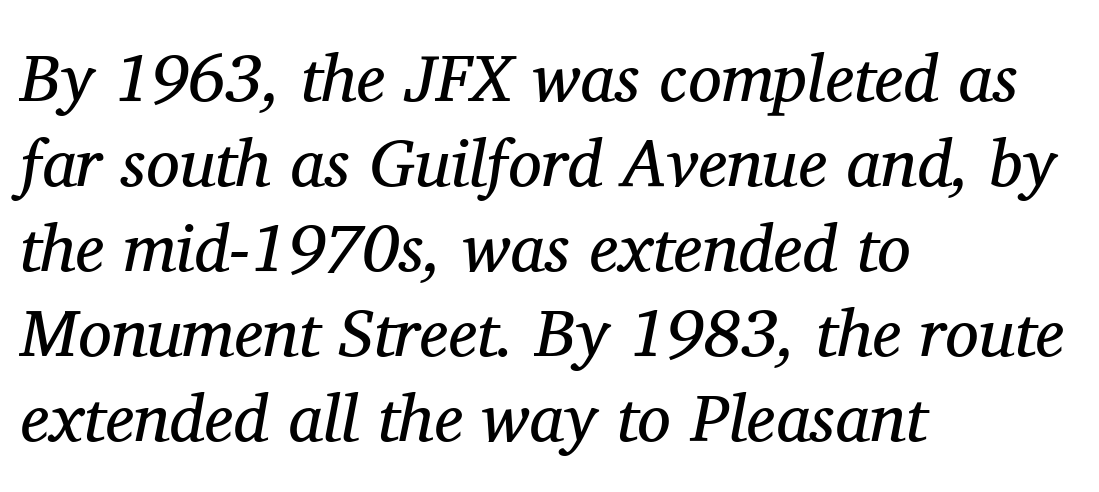
{"serif": "yes", "italic": "yes", "lean": "right", "slant_degrees": 11, "bold": "no", "weight": "regular", "width": "normal", "stroke_contrast": "medium", "x_height": "medium", "monospaced": "no", "underline": "no", "align": "left", "line_spacing": "normal", "line_spacing_ratio": 1.27, "letter_spacing": "normal", "letter_spacing_em": 0.0, "glyph_px": 67}
